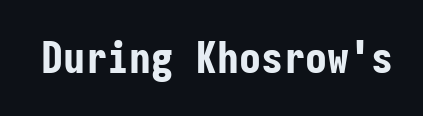
{"serif": "no", "italic": "no", "bold": "yes", "weight": "bold", "width": "condensed", "stroke_contrast": "low", "x_height": "medium", "monospaced": "yes", "underline": "no", "letter_spacing": "normal", "letter_spacing_em": 0.0, "glyph_px": 44}
